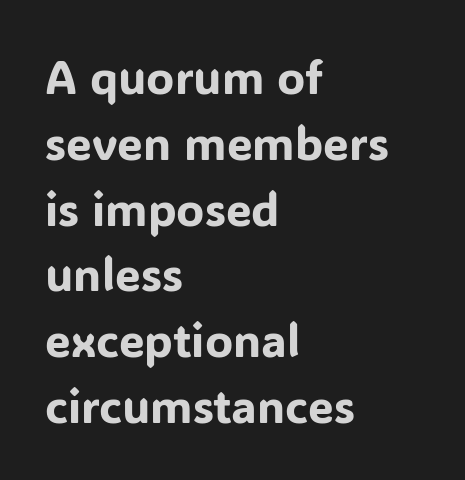
The block of text has a typical density, with ordinary space between rows. No italicization has been applied; the sample stays upright. The passage shown is typeset with a sans-serif family. Line beginnings align vertically; line endings do not. Students, note that the glyphs here touch the page at normal intervals. The space beneath each line is pristine and unruled.
